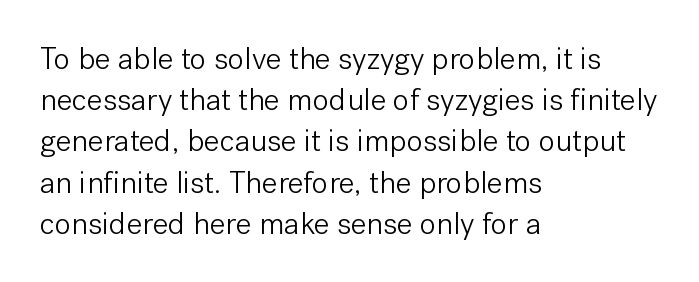
The image shows 31 px light sans-serif type, upright; set left-aligned, normal line spacing (1.33x), normal letter spacing, not underlined; low stroke contrast and a medium x-height.
